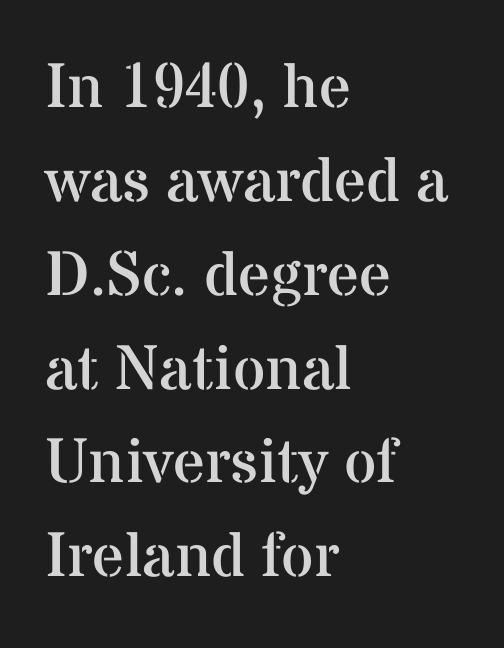
Q: Is the text bold? A: No.
Q: Is the text italic (slanted)? A: No, it is upright.
Q: Is the typeface a serif or a sans-serif typeface? A: Serif.
Q: Is the text underlined? A: No.
Q: How is the paragraph aligned? A: Left-aligned.
Q: Is the spacing between letters normal or unusually wide? A: Normal.
Q: Is the spacing between lines tight, normal or loose? A: Normal.
Q: Width (condensed, normal, or wide)? A: Normal.
Q: Stroke contrast? A: Medium.
Q: x-height? A: Medium.
Q: Monospaced? A: No.
